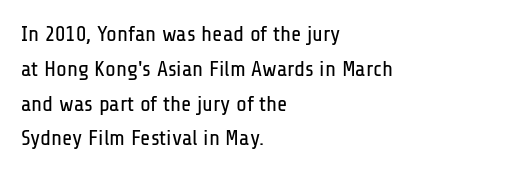
The image shows 22 px text type, upright; set left-aligned, normal line spacing (1.58x), normal letter spacing, not underlined.
